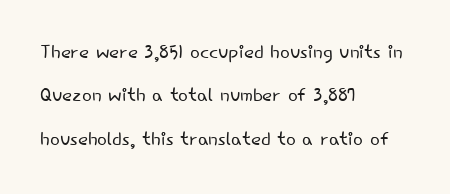
{"italic": "no", "bold": "no", "underline": "no", "align": "left", "line_spacing": "normal", "line_spacing_ratio": 1.67, "letter_spacing": "normal", "letter_spacing_em": 0.0, "glyph_px": 26}
